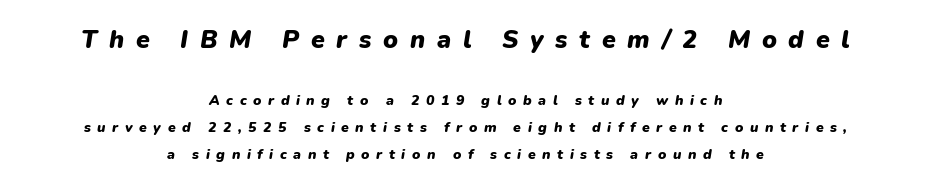
The image shows 25 px bold type, italic (leaning right); set centered, loose line spacing (1.93x), unusually wide letter spacing (+0.47 em), not underlined; the first (top) block is 1.79x larger.
